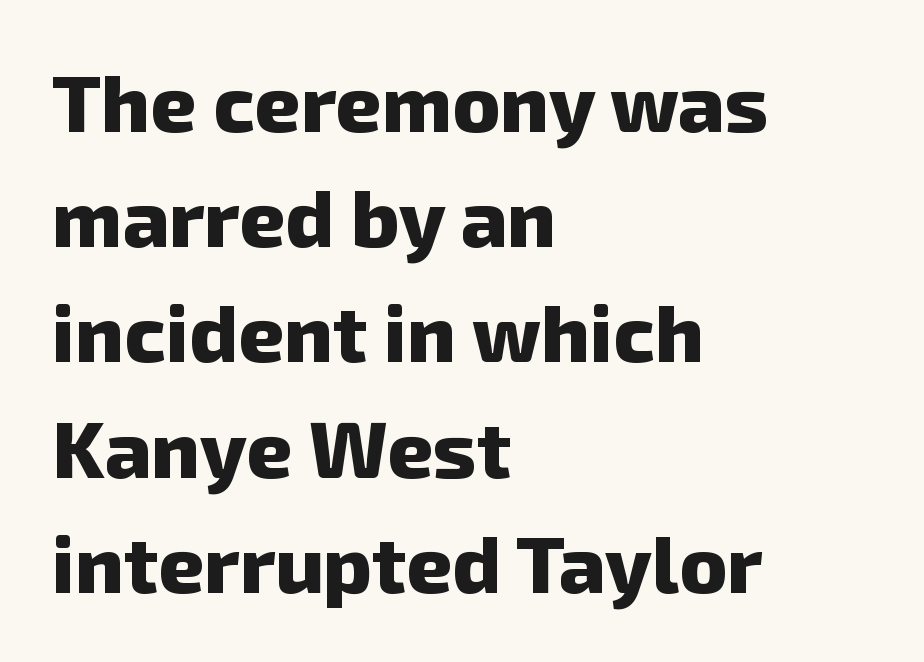
The image shows 80 px heavy sans-serif type; set left-aligned, normal line spacing (1.44x), normal letter spacing, not underlined; low stroke contrast and a medium x-height.
